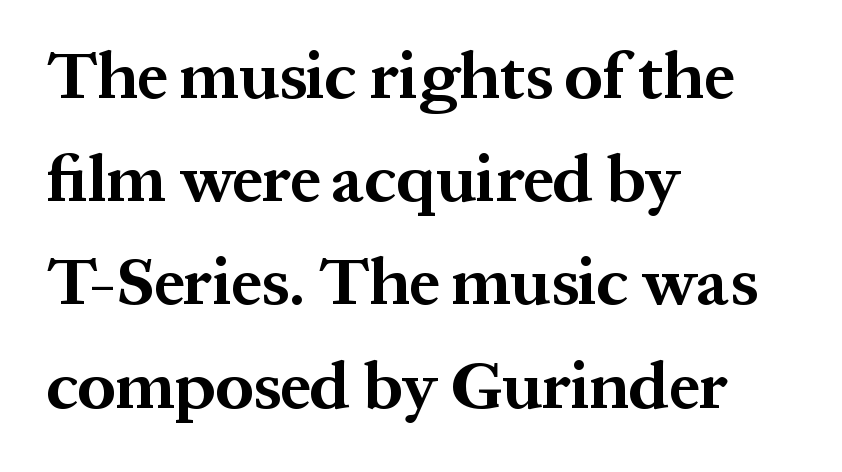
{"serif": "yes", "italic": "no", "bold": "yes", "weight": "bold", "width": "normal", "stroke_contrast": "medium", "x_height": "medium", "monospaced": "no", "underline": "no", "align": "left", "line_spacing": "normal", "line_spacing_ratio": 1.54, "letter_spacing": "normal", "letter_spacing_em": 0.0, "glyph_px": 67}
